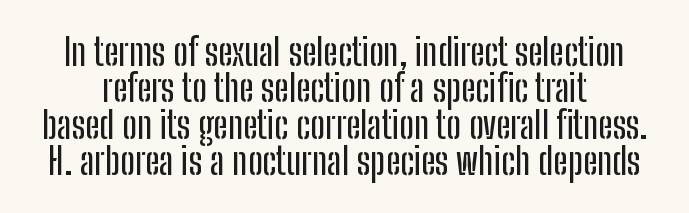
Here the designer chose a conventional face with non-uniform glyph widths. The glyphs are unaccompanied by any horizontal stroke below them. The leading is snug, giving the passage a crowded texture. Between one letter and the next there's only the usual sliver of space. Italic? Not at all — the glyphs are vertical.
